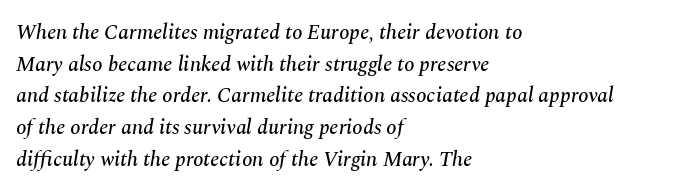
The image shows 21 px text type, italic (leaning right); set left-aligned, normal line spacing (1.51x), normal letter spacing, not underlined.
